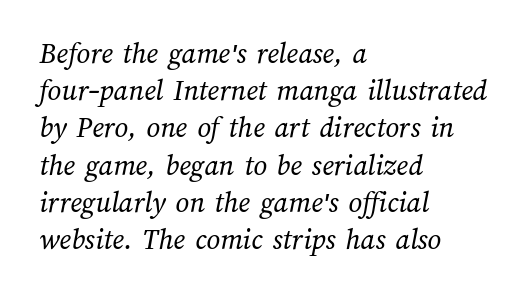
Proportional: the letters do not fall into vertical columns. Weight class: somewhere from thin through regular. Tracking value appears to be zero — textbook default spacing. Short and long lines alike share a common starting point at left.
